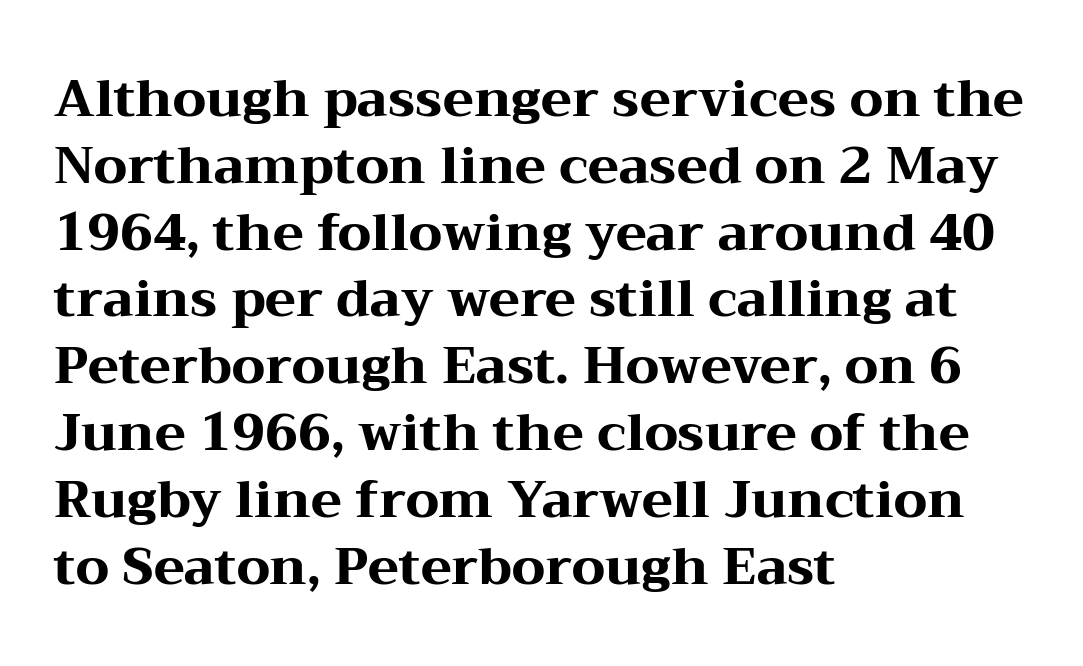
{"serif": "yes", "italic": "no", "bold": "yes", "weight": "heavy", "width": "wide", "stroke_contrast": "medium", "x_height": "medium", "monospaced": "no", "underline": "no", "align": "left", "line_spacing": "normal", "line_spacing_ratio": 1.31, "letter_spacing": "normal", "letter_spacing_em": 0.0, "glyph_px": 51}
